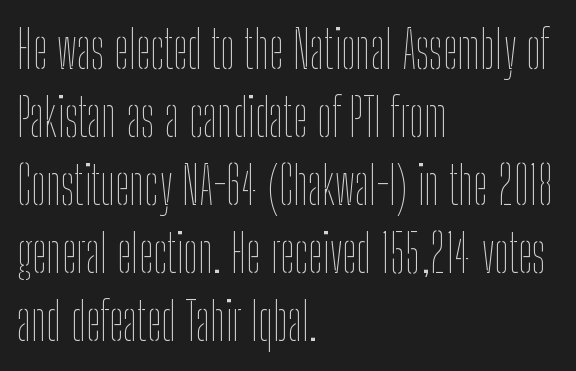
The image shows 52 px thin, condensed type, upright; set left-aligned, normal line spacing (1.31x), normal letter spacing, not underlined; low stroke contrast and a medium x-height.
